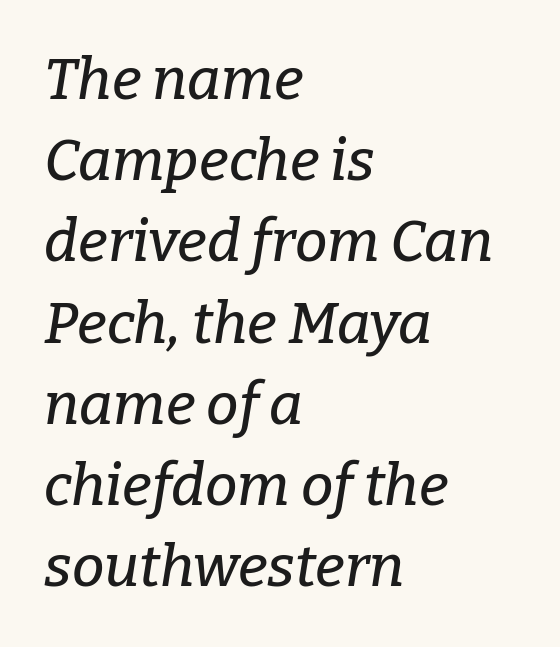
A clean baseline with only descenders dipping below it. The line-height multiplier appears to be the usual default. This rendering uses left alignment, leaving the right contour irregular. The specimen reads as italic at a glance.
